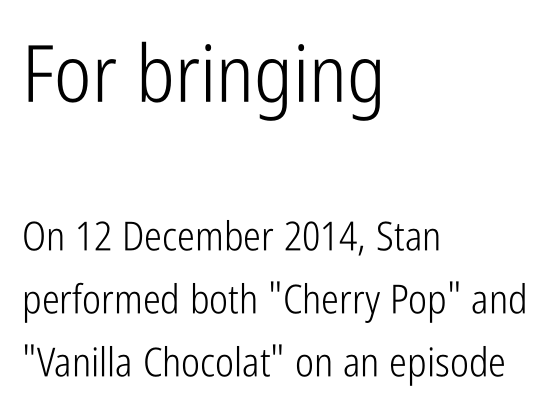
{"serif": "no", "italic": "no", "bold": "no", "weight": "light", "width": "condensed", "stroke_contrast": "low", "x_height": "medium", "monospaced": "no", "underline": "no", "align": "left", "line_spacing": "normal", "line_spacing_ratio": 1.58, "letter_spacing": "normal", "letter_spacing_em": 0.0, "larger_block": "first", "size_ratio": 1.98, "glyph_px": 79}
